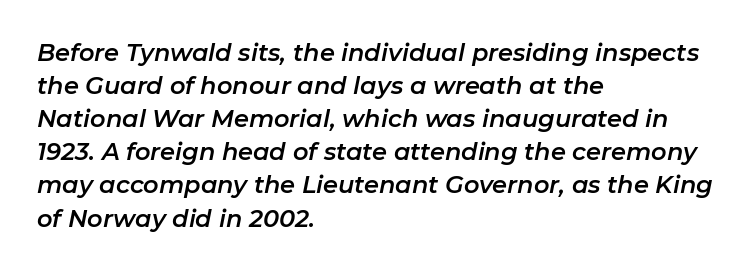
{"italic": "yes", "lean": "right", "slant_degrees": 11, "underline": "no", "align": "left", "line_spacing": "normal", "line_spacing_ratio": 1.38, "letter_spacing": "normal", "letter_spacing_em": 0.0, "glyph_px": 24}
